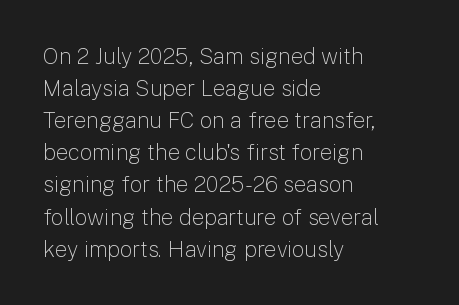
{"italic": "no", "bold": "no", "underline": "no", "align": "left", "line_spacing": "normal", "line_spacing_ratio": 1.46, "letter_spacing": "normal", "letter_spacing_em": 0.0, "glyph_px": 22}
